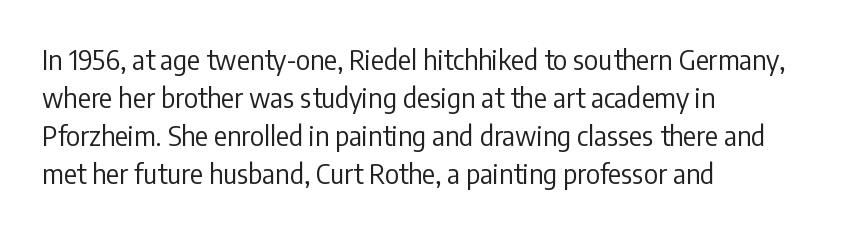
{"italic": "no", "bold": "no", "underline": "no", "align": "left", "line_spacing": "normal", "line_spacing_ratio": 1.41, "letter_spacing": "normal", "letter_spacing_em": 0.0, "glyph_px": 27}
